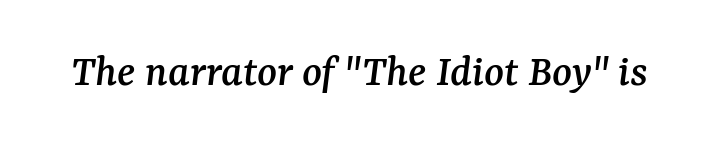
Q: Is the text italic (slanted)? A: Yes, it leans right by about 7 degrees.
Q: Is the typeface a serif or a sans-serif typeface? A: Serif.
Q: Is the text underlined? A: No.
Q: Is the spacing between letters normal or unusually wide? A: Normal.
Q: Width (condensed, normal, or wide)? A: Normal.
Q: Stroke contrast? A: Medium.
Q: x-height? A: Medium.
Q: Monospaced? A: No.
